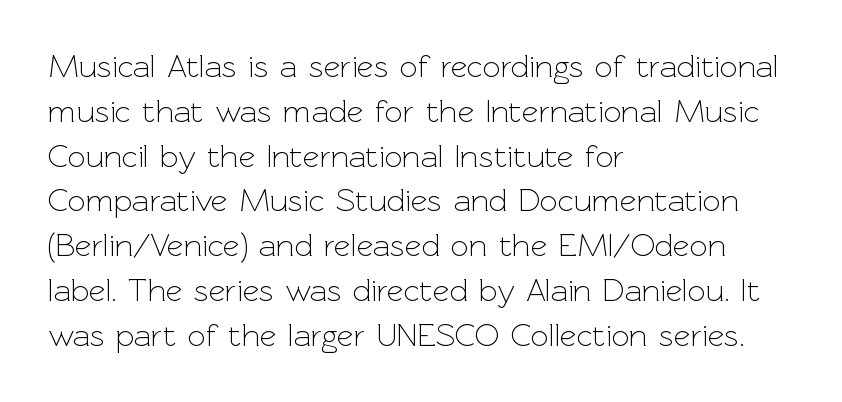
The image shows 32 px light sans-serif type, upright; set left-aligned, normal line spacing (1.4x), normal letter spacing, not underlined; a medium x-height.
